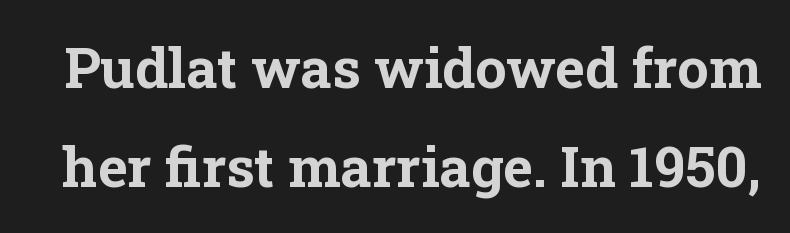
Q: Is the text bold? A: Yes.
Q: Is the text italic (slanted)? A: No, it is upright.
Q: Is the typeface a serif or a sans-serif typeface? A: Serif.
Q: Is the text underlined? A: No.
Q: Is the spacing between letters normal or unusually wide? A: Normal.
Q: Width (condensed, normal, or wide)? A: Normal.
Q: Stroke contrast? A: Low.
Q: x-height? A: Medium.
Q: Monospaced? A: No.
